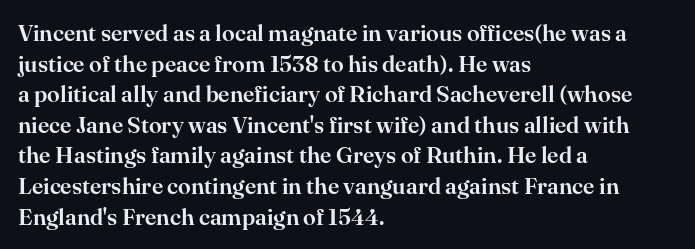
{"italic": "no", "underline": "no", "align": "left", "line_spacing": "normal", "line_spacing_ratio": 1.33, "letter_spacing": "normal", "letter_spacing_em": 0.0, "glyph_px": 23}
